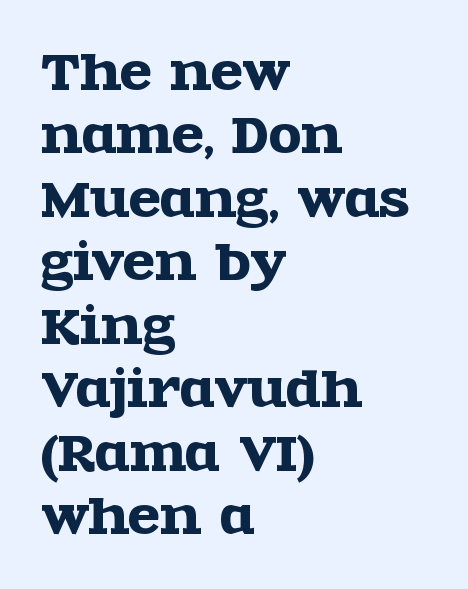
The image shows 47 px wide serif type, upright; set left-aligned, normal line spacing (1.35x), normal letter spacing, not underlined; a large x-height.
